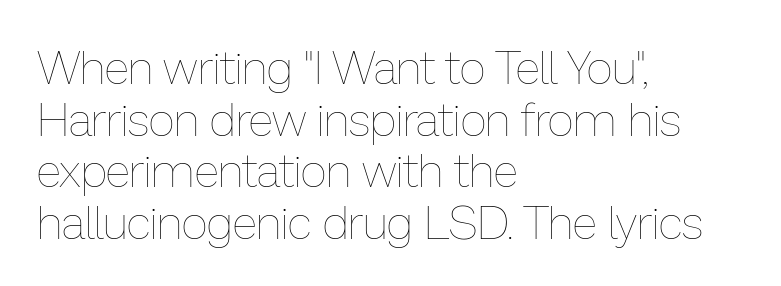
Q: Is the text bold? A: No.
Q: Is the text italic (slanted)? A: No, it is upright.
Q: Is the text underlined? A: No.
Q: How is the paragraph aligned? A: Left-aligned.
Q: Is the spacing between letters normal or unusually wide? A: Normal.
Q: Is the spacing between lines tight, normal or loose? A: Tight.
Q: Width (condensed, normal, or wide)? A: Normal.
Q: Stroke contrast? A: Low.
Q: x-height? A: Medium.
Q: Monospaced? A: No.
